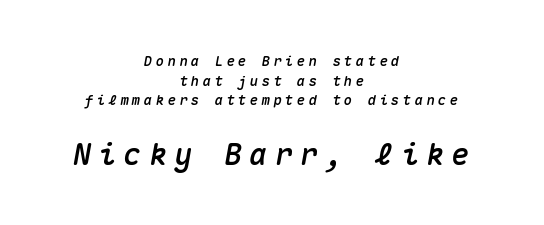
Q: Is the text italic (slanted)? A: Yes, it leans right by about 10 degrees.
Q: Is the text underlined? A: No.
Q: How is the paragraph aligned? A: Centered.
Q: Is the spacing between letters normal or unusually wide? A: Unusually wide.
Q: Is the spacing between lines tight, normal or loose? A: Normal.
Q: Which block of text is set in a larger size, the first (top) or the second (bottom)? A: The second (bottom) one.
Q: Width (condensed, normal, or wide)? A: Normal.
Q: Stroke contrast? A: Medium.
Q: x-height? A: Medium.
Q: Monospaced? A: Yes.
